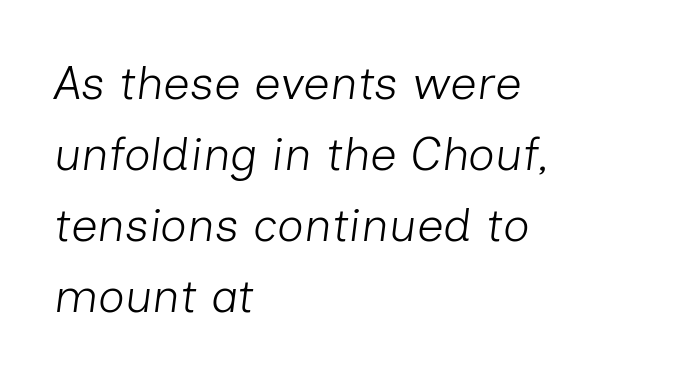
Q: Is the text bold? A: No.
Q: Is the text italic (slanted)? A: Yes, it leans right by about 7 degrees.
Q: Is the text underlined? A: No.
Q: How is the paragraph aligned? A: Left-aligned.
Q: Is the spacing between letters normal or unusually wide? A: Normal.
Q: Is the spacing between lines tight, normal or loose? A: Normal.
Q: Width (condensed, normal, or wide)? A: Normal.
Q: Stroke contrast? A: Low.
Q: x-height? A: Medium.
Q: Monospaced? A: No.
